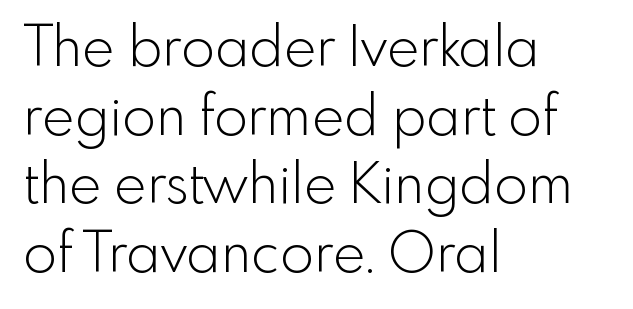
Q: Is the text bold? A: No.
Q: Is the text italic (slanted)? A: No, it is upright.
Q: Is the typeface a serif or a sans-serif typeface? A: Sans-serif.
Q: Is the text underlined? A: No.
Q: How is the paragraph aligned? A: Left-aligned.
Q: Is the spacing between letters normal or unusually wide? A: Normal.
Q: Is the spacing between lines tight, normal or loose? A: Normal.
Q: Width (condensed, normal, or wide)? A: Normal.
Q: x-height? A: Small.
Q: Monospaced? A: No.
